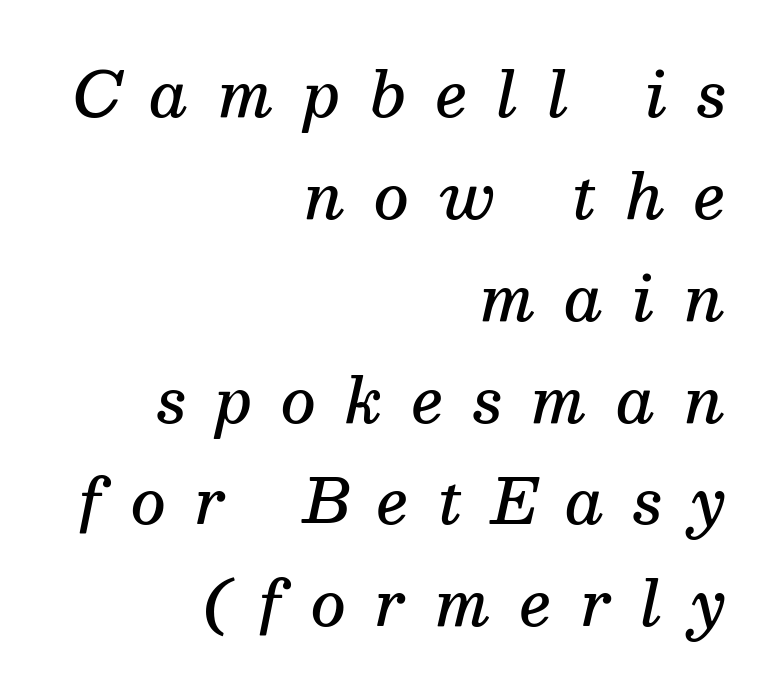
The image shows 61 px semibold serif type, italic (leaning right); set right-aligned, normal line spacing (1.67x), unusually wide letter spacing (+0.48 em), not underlined; medium stroke contrast and a medium x-height.
